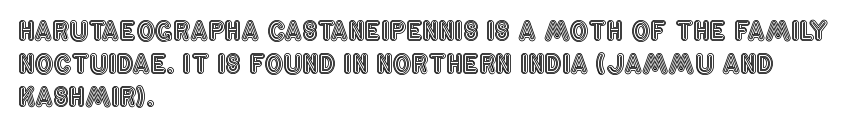
{"italic": "no", "underline": "no", "align": "left", "line_spacing": "normal", "line_spacing_ratio": 1.27, "letter_spacing": "normal", "letter_spacing_em": 0.0, "glyph_px": 26}
